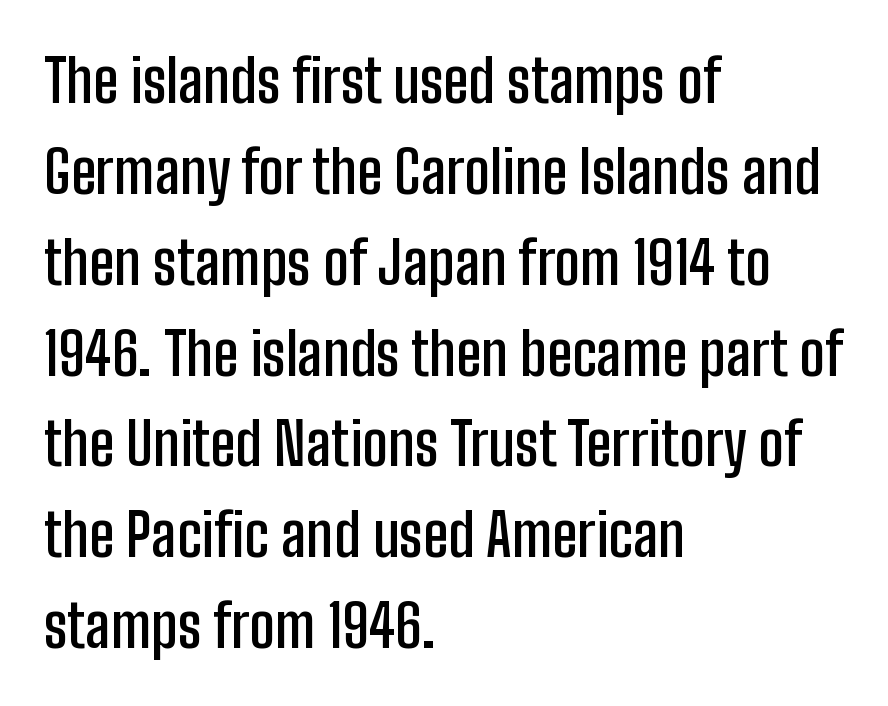
The block of text has a typical density, with ordinary space between rows. Notice the strokes are somewhat thickened but not fully heavy: this is a semibold. The letters advance in unequal steps, a hallmark of proportional type. The horizontal fit of the characters is conventional and even. Any mark beneath the type? The region is blank. What kind of face is this? One without serifs — a sans.
